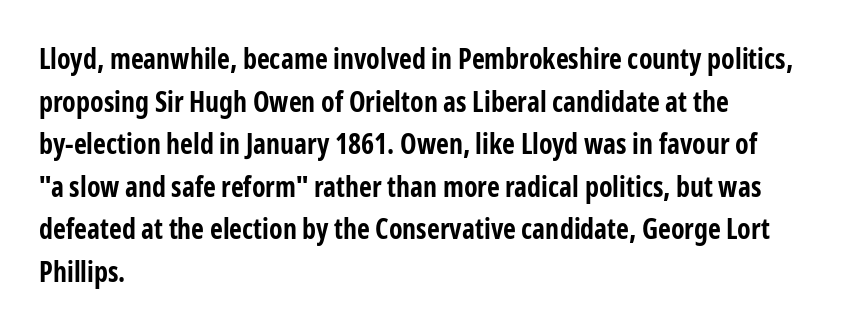
Are there feet on the stems? There aren't — it's a sans. The letters advance in unequal steps, a hallmark of proportional type. The string is rendered with underlining switched off. Italic? Not at all — the glyphs are vertical. Compared with typical paragraphs, the rows here are spaced about the same.
